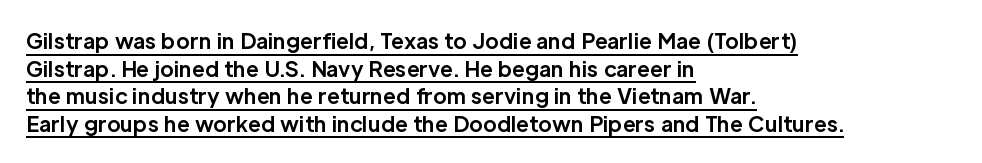
{"italic": "no", "bold": "yes", "underline": "yes", "align": "left", "line_spacing": "normal", "line_spacing_ratio": 1.31, "letter_spacing": "normal", "letter_spacing_em": 0.0, "glyph_px": 21}
